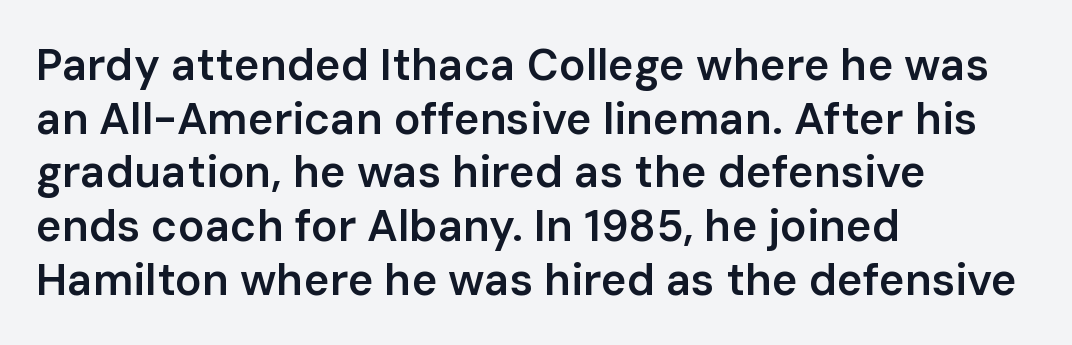
Q: Is the text bold? A: Semi-bold.
Q: Is the text italic (slanted)? A: No, it is upright.
Q: Is the typeface a serif or a sans-serif typeface? A: Sans-serif.
Q: Is the text underlined? A: No.
Q: How is the paragraph aligned? A: Left-aligned.
Q: Is the spacing between letters normal or unusually wide? A: Normal.
Q: Width (condensed, normal, or wide)? A: Normal.
Q: Stroke contrast? A: Low.
Q: x-height? A: Medium.
Q: Monospaced? A: No.
